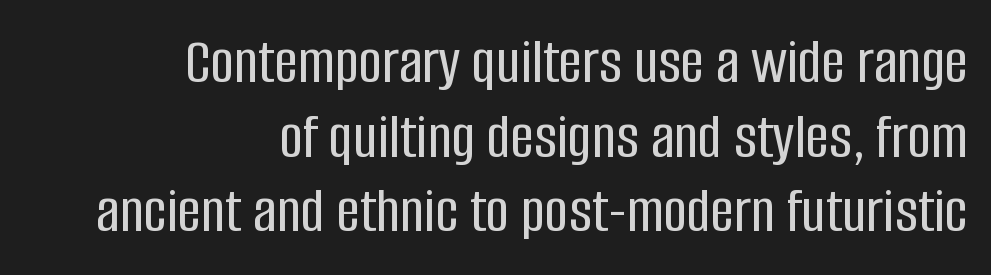
The image shows 65 px condensed sans-serif type, upright; set right-aligned, tight line spacing (1.15x), normal letter spacing, not underlined; low stroke contrast and a large x-height.
